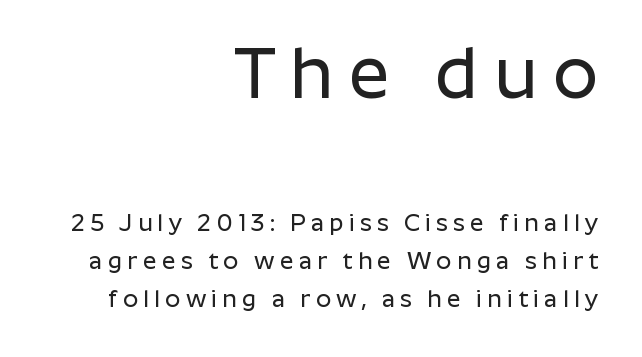
Whoever set this chose a conventional vertical rhythm. Letterform terminals end flat and unadorned throughout the passage. The rendering uses natural spacing where letterforms have individual widths. If you squint, the top block still reads clearly — it's the larger of the two.
